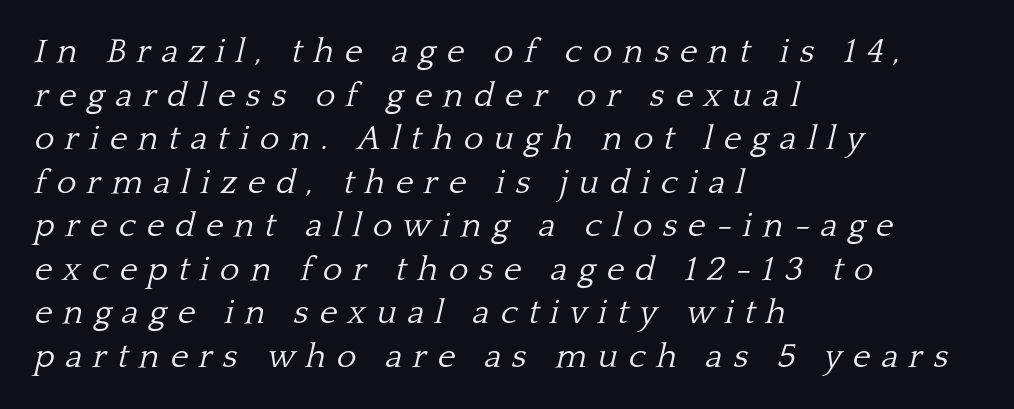
The image shows 34 px light serif type, italic (leaning right); set left-aligned, normal line spacing (1.28x), unusually wide letter spacing (+0.31 em), not underlined; low stroke contrast and a medium x-height.
